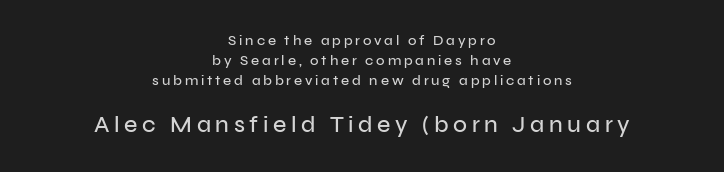
Q: Is the text italic (slanted)? A: No, it is upright.
Q: Is the text underlined? A: No.
Q: How is the paragraph aligned? A: Centered.
Q: Is the spacing between letters normal or unusually wide? A: Unusually wide.
Q: Is the spacing between lines tight, normal or loose? A: Normal.
Q: Which block of text is set in a larger size, the first (top) or the second (bottom)? A: The second (bottom) one.
